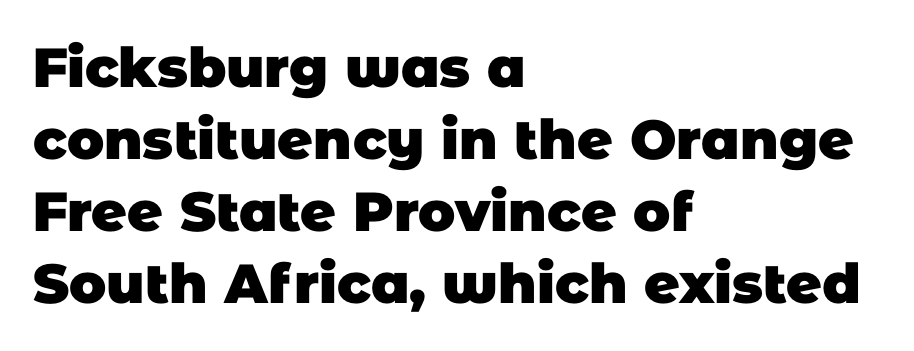
Q: Is the text bold? A: Yes.
Q: Is the typeface a serif or a sans-serif typeface? A: Sans-serif.
Q: Is the text underlined? A: No.
Q: How is the paragraph aligned? A: Left-aligned.
Q: Is the spacing between letters normal or unusually wide? A: Normal.
Q: Is the spacing between lines tight, normal or loose? A: Normal.
Q: Width (condensed, normal, or wide)? A: Normal.
Q: Stroke contrast? A: Low.
Q: x-height? A: Large.
Q: Monospaced? A: No.
